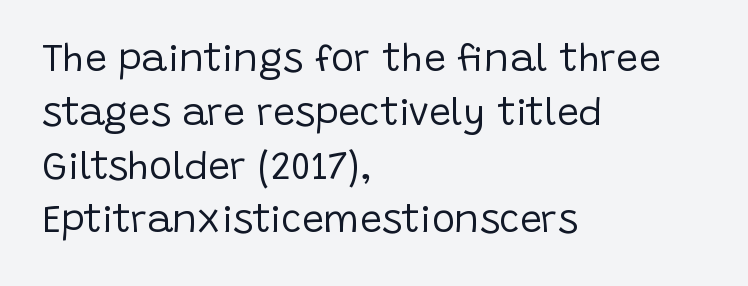
The image shows 39 px regular-weight sans-serif type, upright; set left-aligned, normal line spacing (1.38x), normal letter spacing, not underlined; low stroke contrast and a large x-height.
